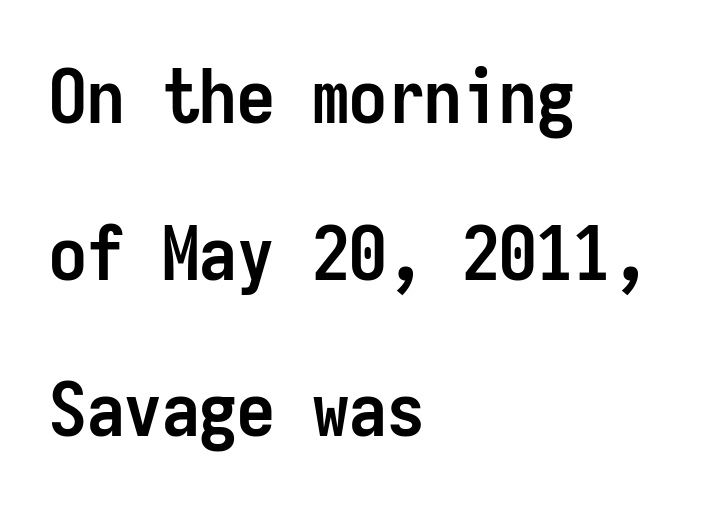
The image shows 75 px semibold, condensed sans-serif type, upright, monospaced; set left-aligned, loose line spacing (2.09x), normal letter spacing, not underlined; low stroke contrast and a medium x-height.
